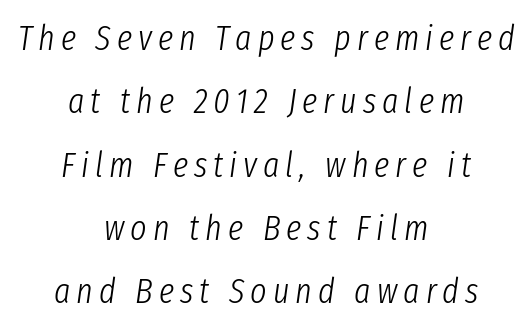
Nobody drew a line under any word here. You could not count columns in this text — the font is proportionally spaced. The cut favours lightness, reaching ordinary text weight at its darkest. Centered paragraph, ragged on both sides. Is the type slanted? Yes — the strokes lean at a clear angle.
